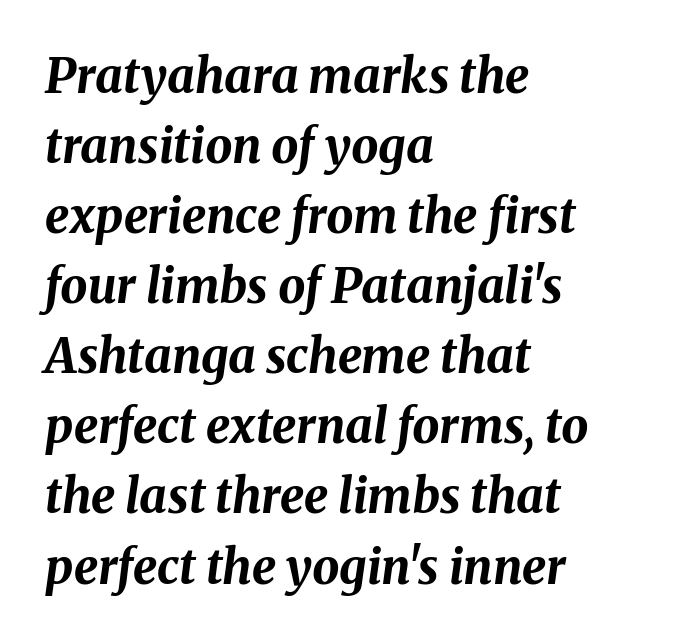
There is no visible air inserted between adjacent glyphs. A typesetter would call this proportional, since set widths differ per character. Line starts are locked; line ends wander. Honestly, the row spacing looks completely unremarkable.
